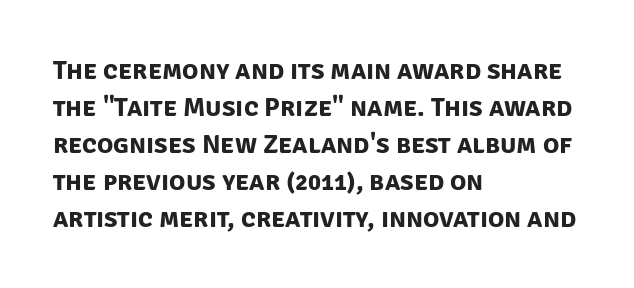
{"bold": "yes", "underline": "no", "align": "left", "line_spacing": "normal", "line_spacing_ratio": 1.37, "letter_spacing": "normal", "letter_spacing_em": 0.0, "glyph_px": 27}
